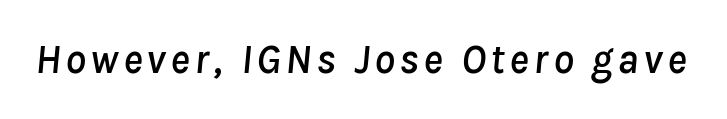
{"italic": "yes", "lean": "right", "slant_degrees": 8, "width": "normal", "stroke_contrast": "low", "x_height": "medium", "monospaced": "no", "underline": "no", "glyph_px": 41}
